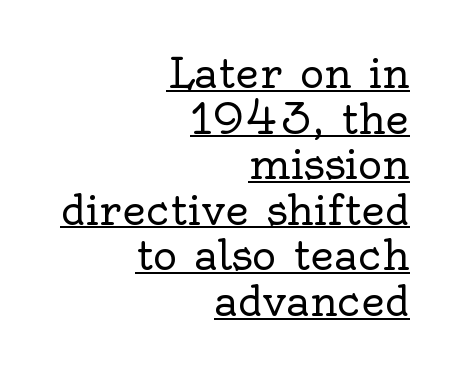
{"serif": "yes", "italic": "no", "bold": "no", "weight": "regular", "width": "normal", "x_height": "small", "monospaced": "no", "underline": "yes", "align": "right", "line_spacing": "tight", "line_spacing_ratio": 1.11, "letter_spacing": "normal", "letter_spacing_em": 0.0, "glyph_px": 41}
